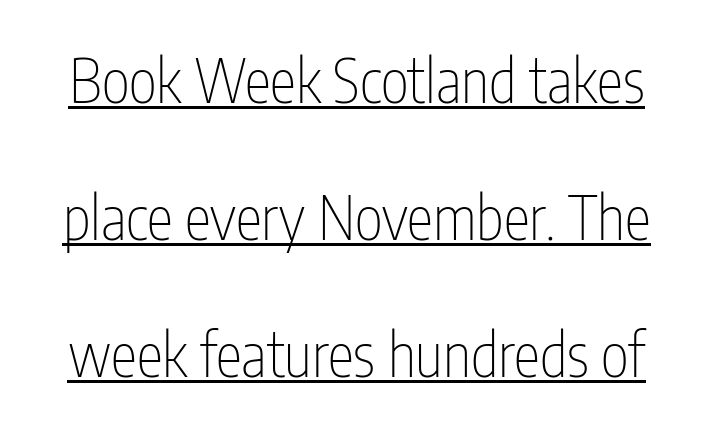
The image shows 60 px thin, condensed sans-serif type, upright; set loose line spacing (2.28x), normal letter spacing, underlined; low stroke contrast and a medium x-height.
